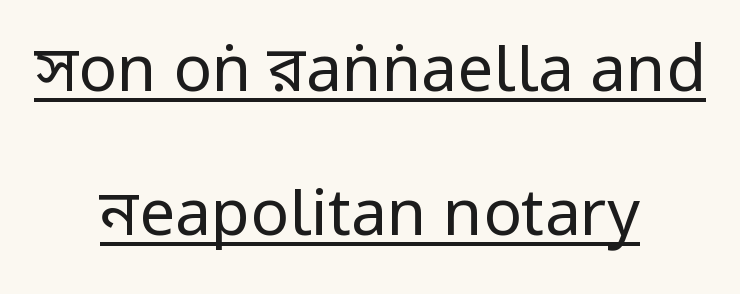
Q: Is the text bold? A: No.
Q: Is the text italic (slanted)? A: No, it is upright.
Q: Is the typeface a serif or a sans-serif typeface? A: Sans-serif.
Q: Is the text underlined? A: Yes.
Q: How is the paragraph aligned? A: Centered.
Q: Is the spacing between letters normal or unusually wide? A: Normal.
Q: Is the spacing between lines tight, normal or loose? A: Loose.
Q: Width (condensed, normal, or wide)? A: Condensed.
Q: Stroke contrast? A: Low.
